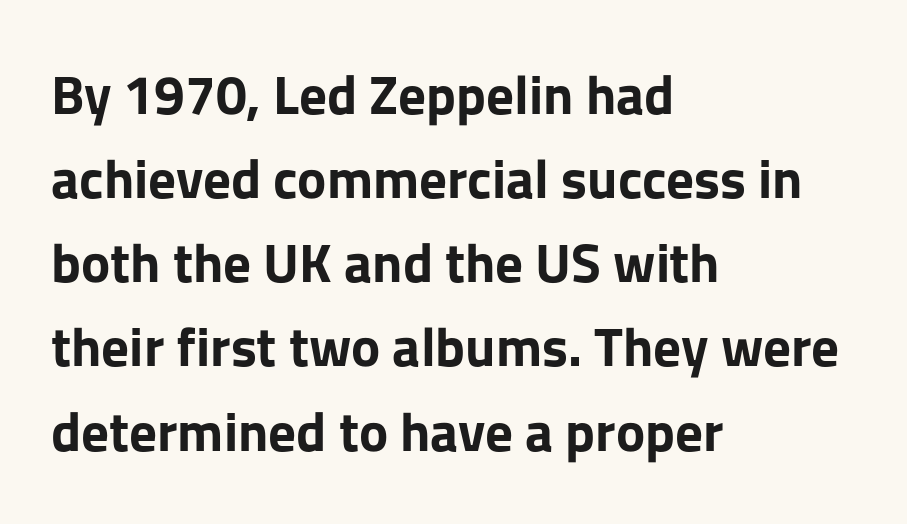
Decoration check: the copy has no underline. A roman cut, with each character standing at attention. You can tell from the bare stems that sans-serif type was used. I'd describe the lettering as bold — thick and assertive. The passage shown stacks its lines at a standard gap.
